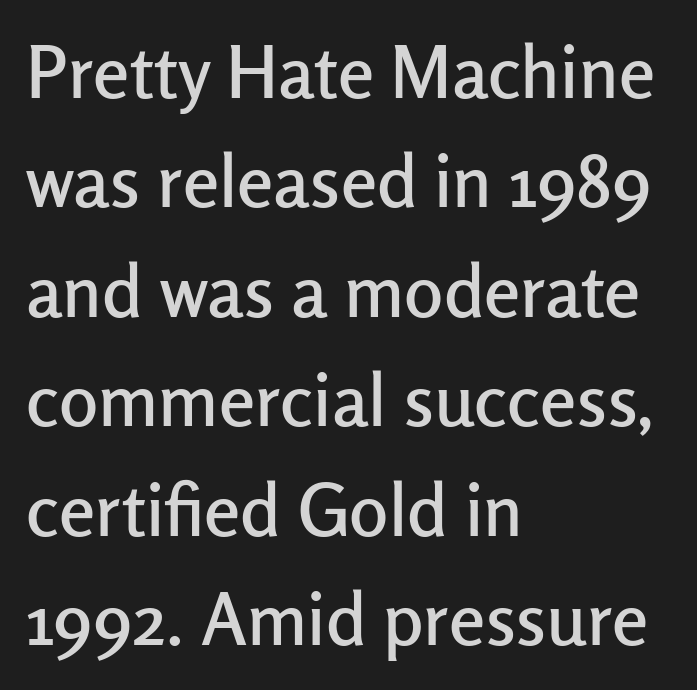
The image shows 73 px sans-serif type, upright; set left-aligned, normal line spacing (1.5x), normal letter spacing, not underlined; low stroke contrast and a medium x-height.
